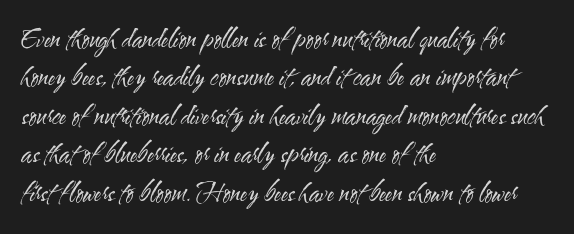
The image shows 26 px text type; set left-aligned, normal line spacing (1.48x), normal letter spacing, not underlined.
